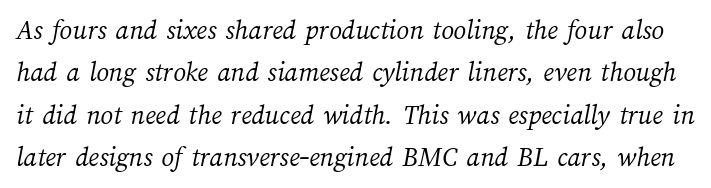
Caption: standard tracking, unaltered. Whoever set this chose a conventional vertical rhythm. Decoration check: the copy has no underline. The strokes are not fattened; the text isn't bold. You could not count columns in this text — the font is proportionally spaced.
